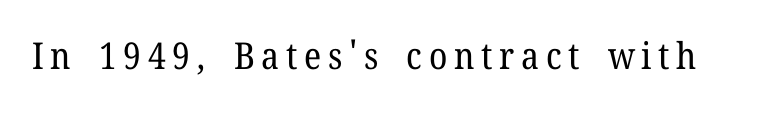
The image shows 37 px regular-weight serif type, upright; set not underlined; low stroke contrast and a medium x-height.
